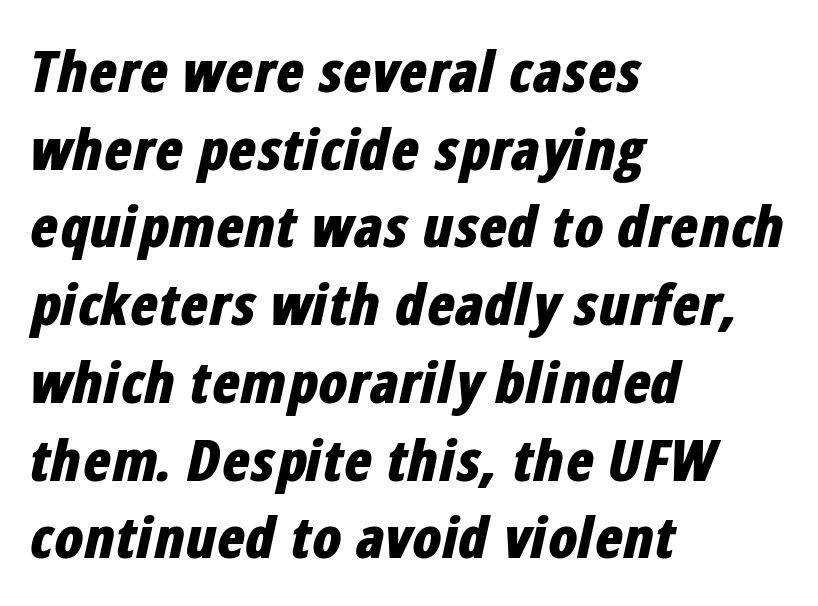
{"italic": "yes", "lean": "right", "slant_degrees": 12, "bold": "yes", "weight": "bold", "width": "condensed", "stroke_contrast": "low", "x_height": "medium", "monospaced": "no", "underline": "no", "align": "left", "line_spacing": "normal", "line_spacing_ratio": 1.34, "letter_spacing": "normal", "letter_spacing_em": 0.0, "glyph_px": 58}
